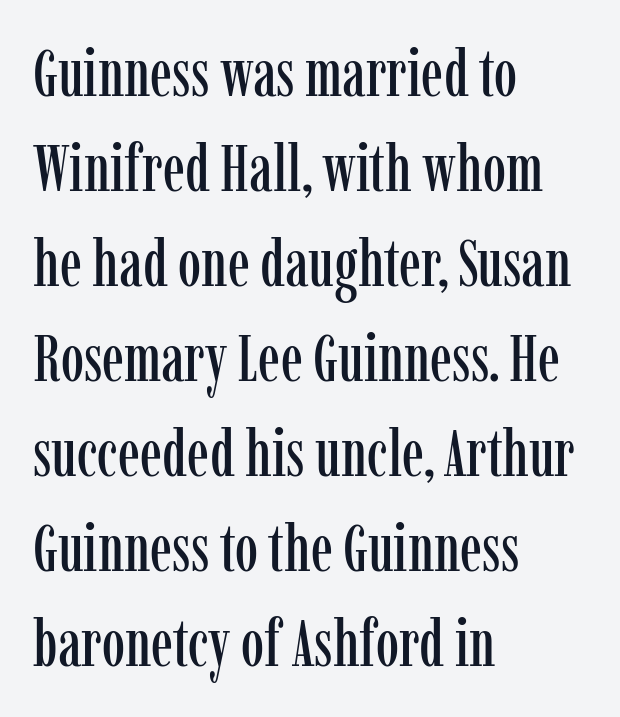
{"serif": "yes", "italic": "no", "width": "condensed", "stroke_contrast": "low", "x_height": "medium", "monospaced": "no", "underline": "no", "align": "left", "line_spacing": "normal", "line_spacing_ratio": 1.44, "letter_spacing": "normal", "letter_spacing_em": 0.0, "glyph_px": 66}
